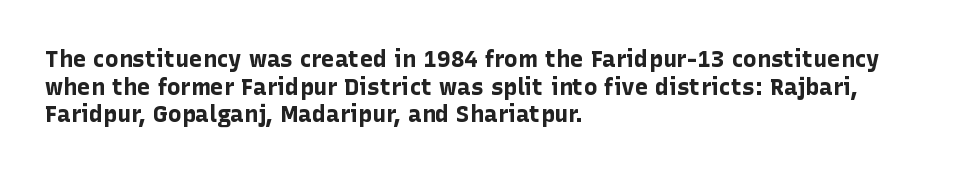
{"italic": "no", "bold": "yes", "underline": "no", "align": "left", "line_spacing_ratio": 1.2, "letter_spacing": "normal", "letter_spacing_em": 0.0, "glyph_px": 23}
